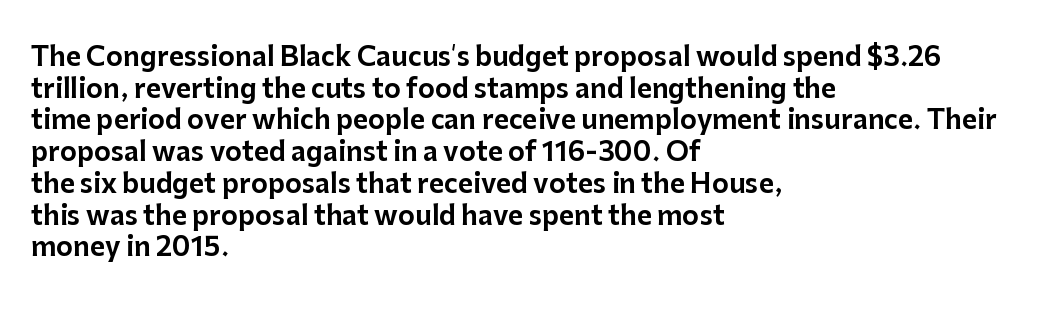
Q: Is the text italic (slanted)? A: No, it is upright.
Q: Is the text underlined? A: No.
Q: How is the paragraph aligned? A: Left-aligned.
Q: Is the spacing between letters normal or unusually wide? A: Normal.
